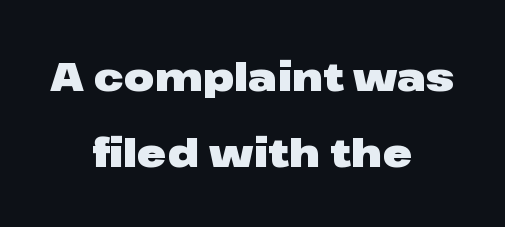
{"serif": "no", "italic": "no", "bold": "yes", "weight": "heavy", "width": "wide", "stroke_contrast": "low", "x_height": "medium", "monospaced": "no", "underline": "no", "align": "center", "line_spacing_ratio": 1.89, "letter_spacing": "normal", "letter_spacing_em": 0.0, "glyph_px": 40}
